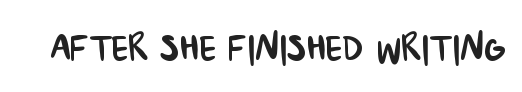
Q: Is the typeface a serif or a sans-serif typeface? A: Sans-serif.
Q: Is the text underlined? A: No.
Q: Is the spacing between letters normal or unusually wide? A: Normal.
Q: Width (condensed, normal, or wide)? A: Condensed.
Q: Stroke contrast? A: Low.
Q: x-height? A: Large.
Q: Monospaced? A: No.
